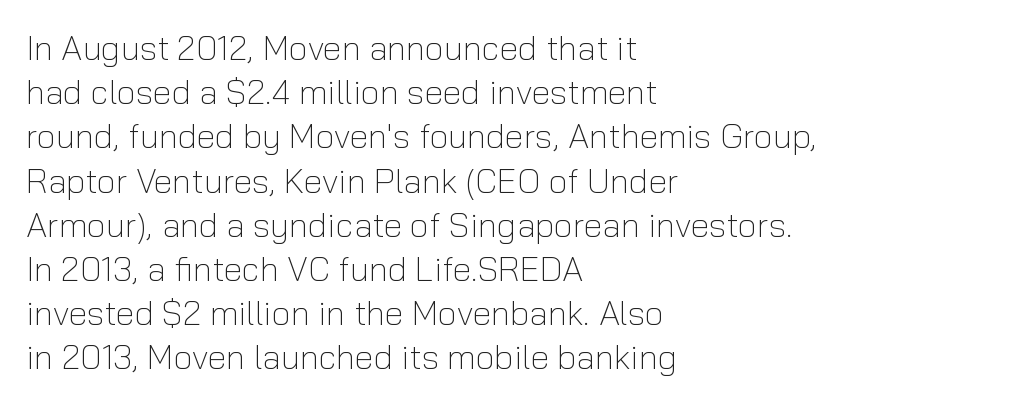
{"serif": "no", "italic": "no", "bold": "no", "weight": "light", "width": "normal", "stroke_contrast": "low", "x_height": "medium", "monospaced": "no", "underline": "no", "align": "left", "line_spacing": "normal", "line_spacing_ratio": 1.3, "letter_spacing": "normal", "letter_spacing_em": 0.0, "glyph_px": 34}
